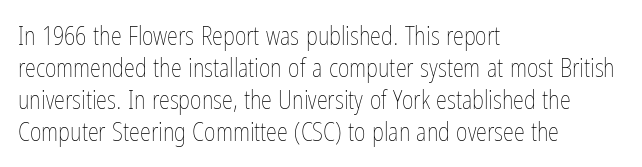
Q: Is the text bold? A: No.
Q: Is the text italic (slanted)? A: No, it is upright.
Q: Is the text underlined? A: No.
Q: How is the paragraph aligned? A: Left-aligned.
Q: Is the spacing between letters normal or unusually wide? A: Normal.
Q: Is the spacing between lines tight, normal or loose? A: Normal.
